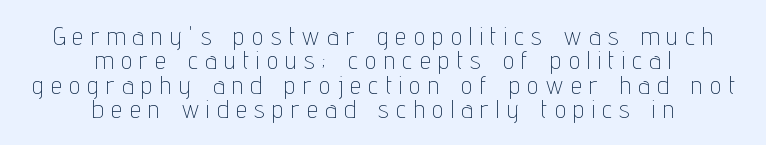
Very little white space separates one row of letters from the next. The rendering inserts visible extra space after every character. This sample is center-justified, so both line endings float freely. This reads as an unemphasized weight, regular at the heaviest. Bare-footed words on every line.
